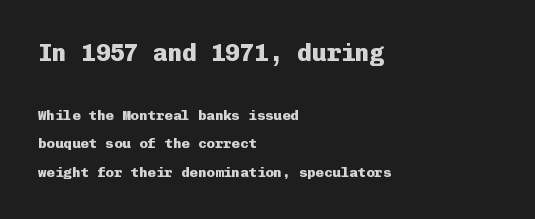
{"italic": "no", "bold": "yes", "underline": "no", "align": "left", "line_spacing": "loose", "line_spacing_ratio": 2.03, "letter_spacing": "normal", "letter_spacing_em": 0.0, "larger_block": "first", "size_ratio": 1.71, "glyph_px": 24}
